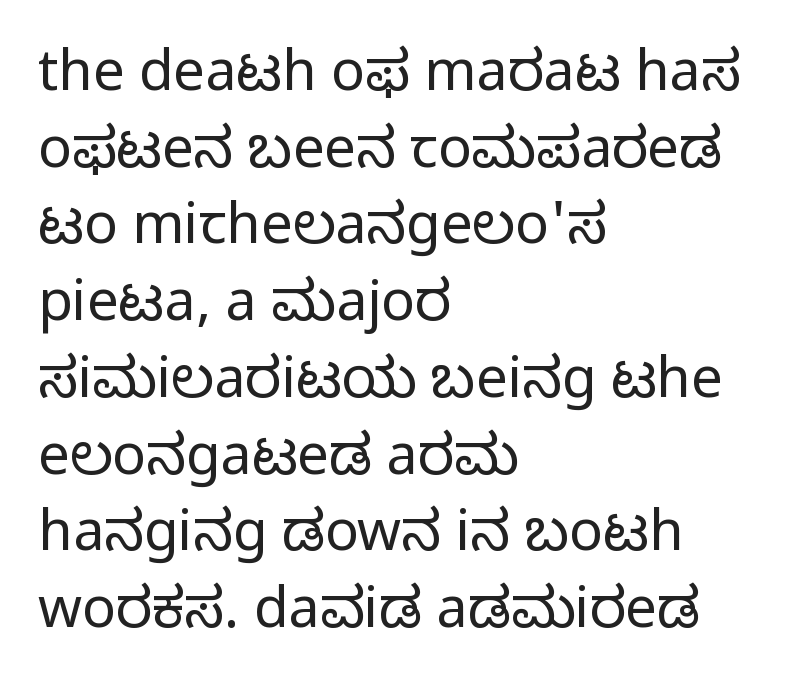
{"serif": "no", "italic": "no", "bold": "no", "weight": "regular", "width": "normal", "stroke_contrast": "low", "x_height": "medium", "monospaced": "no", "underline": "no", "align": "left", "line_spacing": "normal", "line_spacing_ratio": 1.37, "letter_spacing": "normal", "letter_spacing_em": 0.0, "glyph_px": 56}
